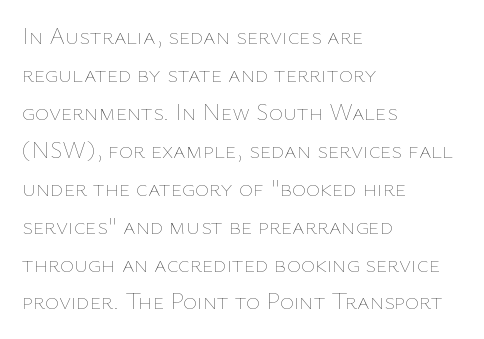
The image shows 24 px text type, upright; set left-aligned, normal line spacing (1.58x), normal letter spacing, not underlined.
